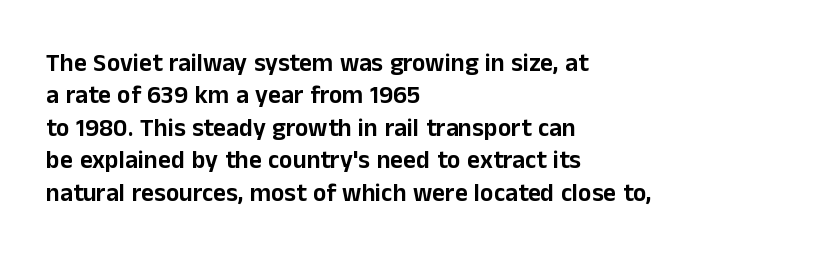
{"italic": "no", "underline": "no", "align": "left", "line_spacing": "normal", "line_spacing_ratio": 1.3, "letter_spacing": "normal", "letter_spacing_em": 0.0, "glyph_px": 25}
